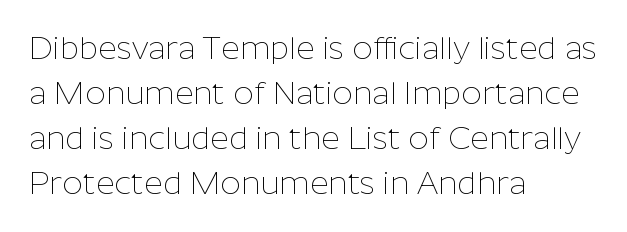
Q: Is the text bold? A: No.
Q: Is the text italic (slanted)? A: No, it is upright.
Q: Is the typeface a serif or a sans-serif typeface? A: Sans-serif.
Q: Is the text underlined? A: No.
Q: How is the paragraph aligned? A: Left-aligned.
Q: Is the spacing between letters normal or unusually wide? A: Normal.
Q: Is the spacing between lines tight, normal or loose? A: Normal.
Q: Width (condensed, normal, or wide)? A: Normal.
Q: Stroke contrast? A: Low.
Q: x-height? A: Medium.
Q: Monospaced? A: No.
